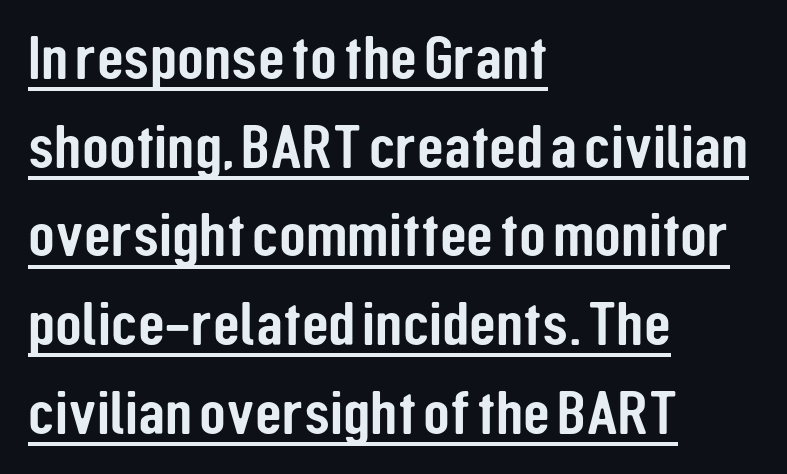
The image shows 62 px condensed sans-serif type, upright; set left-aligned, normal line spacing (1.43x), normal letter spacing, underlined; low stroke contrast and a medium x-height.
